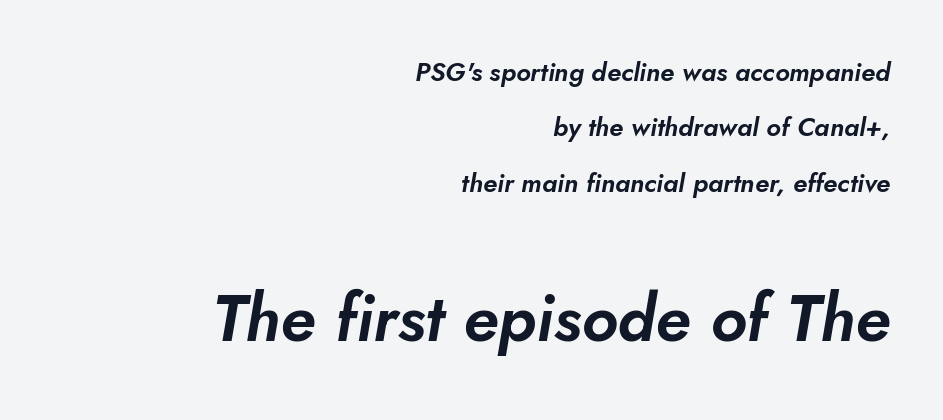
The image shows 65 px text type, italic (leaning right); set right-aligned, loose line spacing (2.13x), normal letter spacing, not underlined; the second (bottom) block is 2.5x larger; low stroke contrast and a small x-height.
